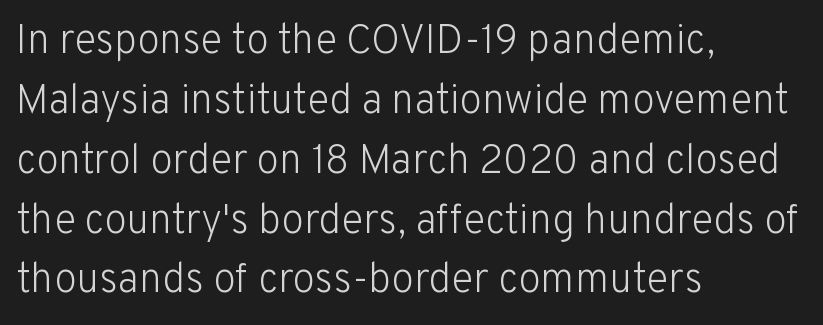
The image shows 41 px light sans-serif type, upright; set left-aligned, normal line spacing (1.46x), normal letter spacing, not underlined; low stroke contrast and a medium x-height.
